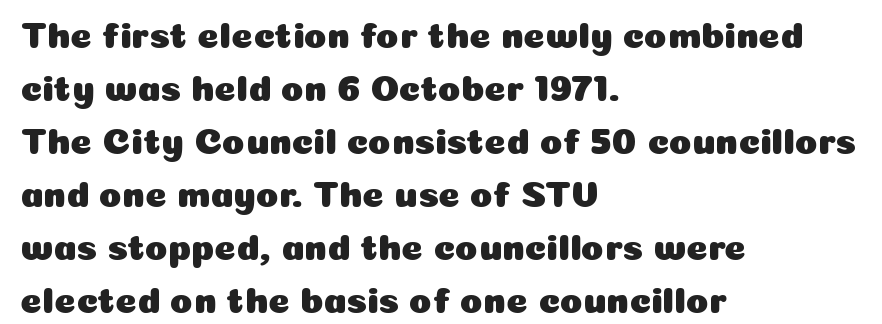
{"serif": "no", "italic": "no", "width": "normal", "stroke_contrast": "low", "x_height": "medium", "monospaced": "no", "underline": "no", "align": "left", "line_spacing": "normal", "line_spacing_ratio": 1.43, "letter_spacing": "normal", "letter_spacing_em": 0.0, "glyph_px": 37}
